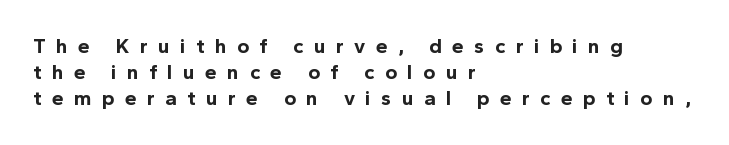
Horizontally, the lines are justified to the leading edge only. The tracking reads as deliberately expanded to a designer's eye. A typesetter would call this leading conventional body-copy spacing. Ordinary non-slanted type is in use.
